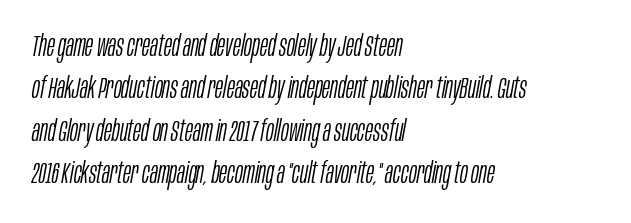
The face used here is proportionally spaced, like ordinary book or web type. Every row of glyphs begins at an identical x-position on the left. Has an underline been added? It has not. The cut favours lightness, reaching ordinary text weight at its darkest.
